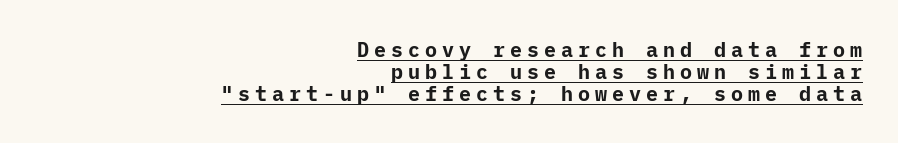
Cramped leading. The specimen reads as upright at a glance. Is the letter spacing exaggerated? Yes — the characters are pushed far apart. Reading down the block, your eye finds every line finishing at a fixed right position. The rendering uses a bold face; every stroke is thick and dark.
